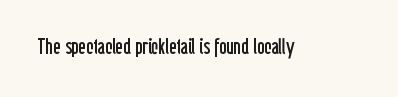
The image shows 22 px text type, upright; set normal letter spacing, not underlined.
